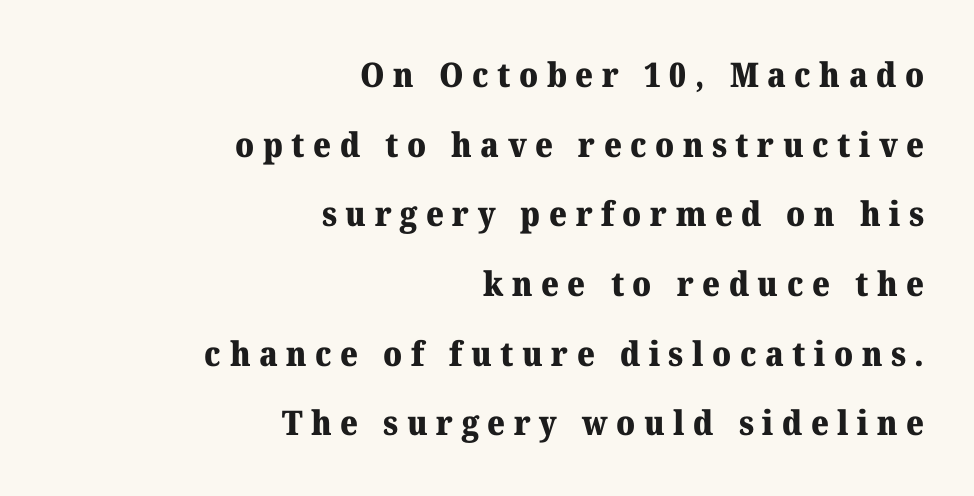
The image shows 34 px heavy serif type, upright; set right-aligned, loose line spacing (2.05x), unusually wide letter spacing (+0.25 em), not underlined; medium stroke contrast and a medium x-height.
